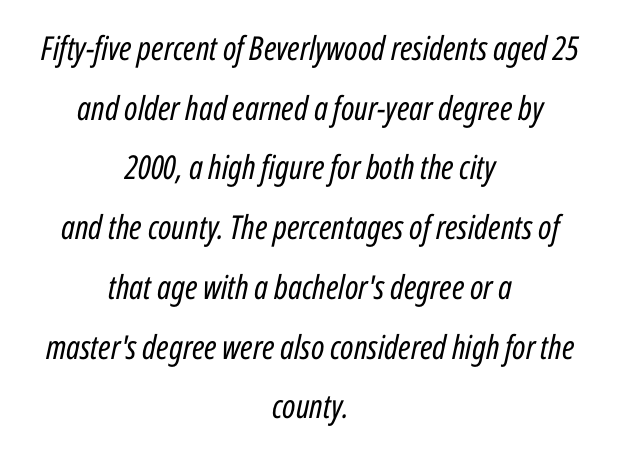
The image shows 33 px regular-weight, condensed type, italic (leaning right); set centered, line spacing 1.81x, normal letter spacing, not underlined; low stroke contrast and a medium x-height.
